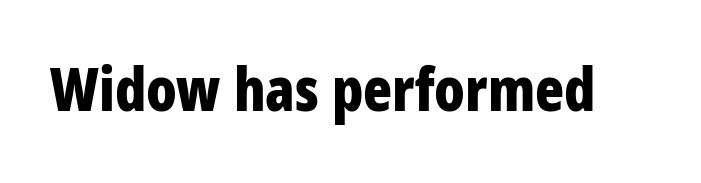
Underlining? Definitely not there. Chunky letters — that's bold for sure. Spacing verdict: proportional, widths tailored to each character. Characters follow at the spacing the type designer built in.
